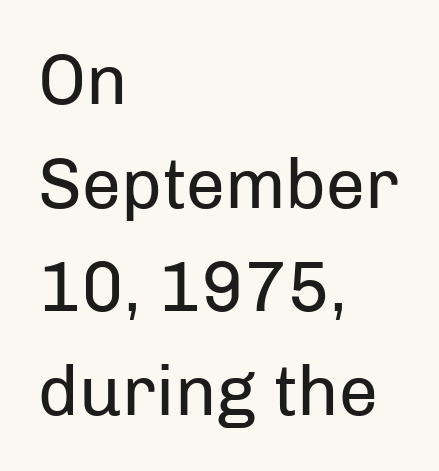
These glyphs show unthickened strokes, regular width or finer. The line-height multiplier appears to be the usual default. Stroke terminals: plain, sans-serif. Varying glyph widths throughout — classic text-font behaviour. The passage is arranged the way most books set body copy — flush left. Quick note: underline off.
